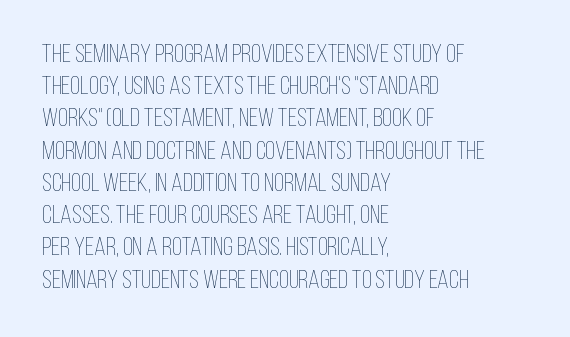
The image shows 26 px text type, upright; set left-aligned, line spacing 1.24x, normal letter spacing, not underlined.
